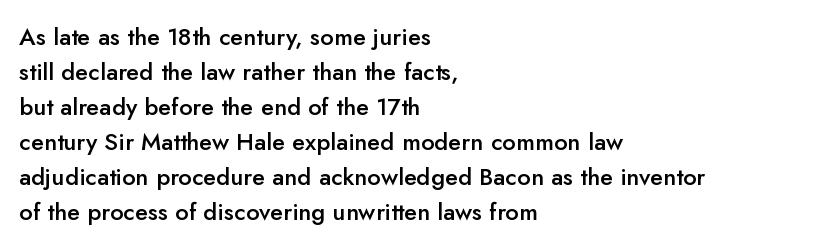
Q: Is the text bold? A: Semi-bold.
Q: Is the text italic (slanted)? A: No, it is upright.
Q: Is the text underlined? A: No.
Q: How is the paragraph aligned? A: Left-aligned.
Q: Is the spacing between letters normal or unusually wide? A: Normal.
Q: Is the spacing between lines tight, normal or loose? A: Normal.
